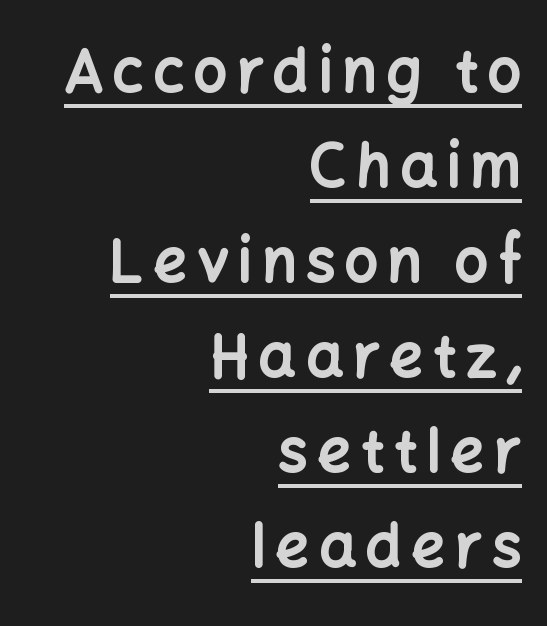
The image shows 59 px bold sans-serif type, upright; set right-aligned, normal line spacing (1.61x), underlined; low stroke contrast and a medium x-height.
